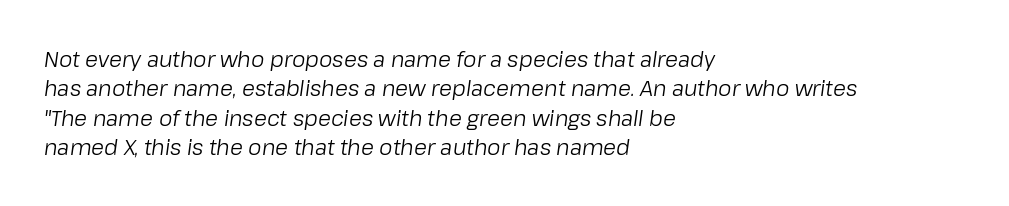
Q: Is the text bold? A: No.
Q: Is the text italic (slanted)? A: Yes, it leans right by about 8 degrees.
Q: Is the text underlined? A: No.
Q: How is the paragraph aligned? A: Left-aligned.
Q: Is the spacing between letters normal or unusually wide? A: Normal.
Q: Is the spacing between lines tight, normal or loose? A: Normal.
